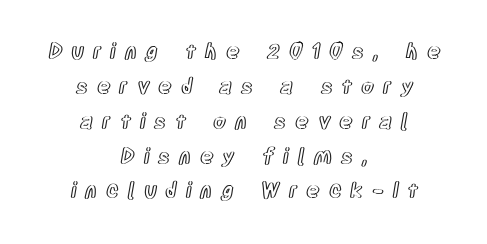
Q: Is the text italic (slanted)? A: Yes.
Q: Is the text underlined? A: No.
Q: How is the paragraph aligned? A: Centered.
Q: Is the spacing between letters normal or unusually wide? A: Unusually wide.
Q: Is the spacing between lines tight, normal or loose? A: Normal.
